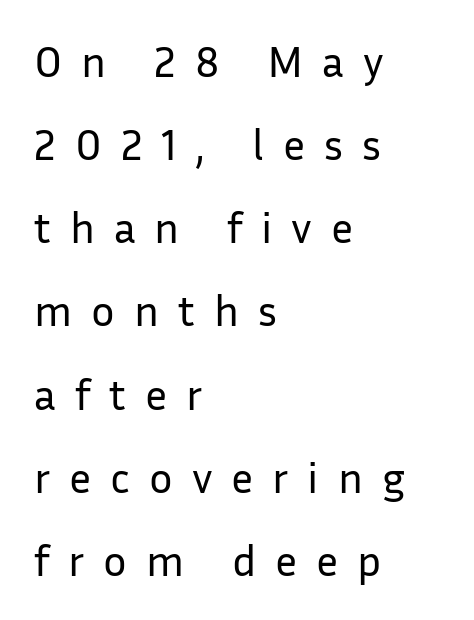
The image shows 44 px regular-weight sans-serif type, upright; set left-aligned, line spacing 1.89x, unusually wide letter spacing (+0.43 em), not underlined; low stroke contrast and a medium x-height.
